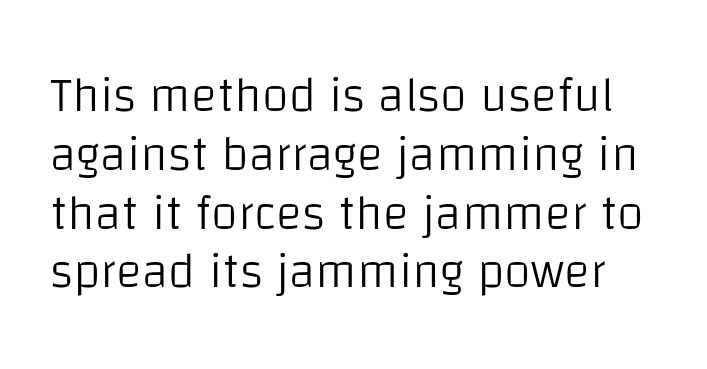
Q: Is the text bold? A: No.
Q: Is the text italic (slanted)? A: No, it is upright.
Q: Is the typeface a serif or a sans-serif typeface? A: Sans-serif.
Q: Is the text underlined? A: No.
Q: Is the spacing between letters normal or unusually wide? A: Normal.
Q: Width (condensed, normal, or wide)? A: Normal.
Q: Stroke contrast? A: Low.
Q: x-height? A: Large.
Q: Monospaced? A: No.
